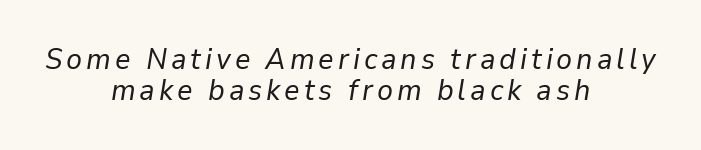
Check the space under the baseline: it is left empty. Is this a fixed-width face? No — the glyphs have proportional, varying widths. Visually the block forms a symmetrical silhouette, jagged on both flanks. In terms of posture, this sample is oblique. You could barely slide anything between these rows. Weight: in the light-to-regular range.
